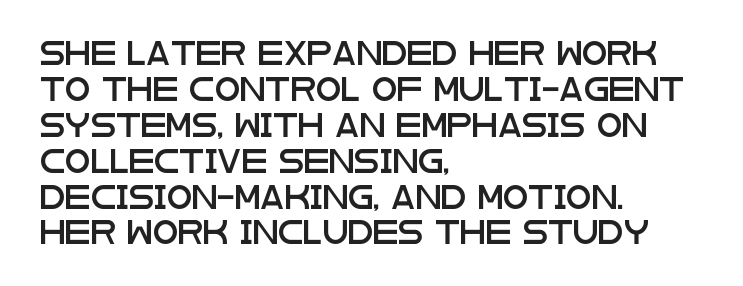
{"italic": "no", "underline": "no", "align": "left", "line_spacing": "normal", "line_spacing_ratio": 1.56, "letter_spacing": "normal", "letter_spacing_em": 0.0, "glyph_px": 23}
